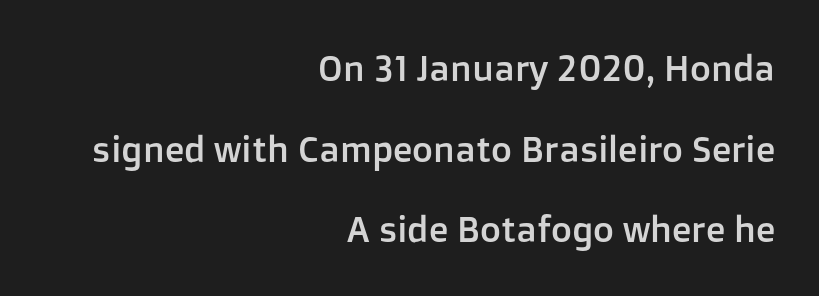
Q: Is the text italic (slanted)? A: No, it is upright.
Q: Is the typeface a serif or a sans-serif typeface? A: Sans-serif.
Q: Is the text underlined? A: No.
Q: How is the paragraph aligned? A: Right-aligned.
Q: Is the spacing between letters normal or unusually wide? A: Normal.
Q: Is the spacing between lines tight, normal or loose? A: Loose.
Q: Width (condensed, normal, or wide)? A: Normal.
Q: Stroke contrast? A: Low.
Q: x-height? A: Medium.
Q: Monospaced? A: No.
